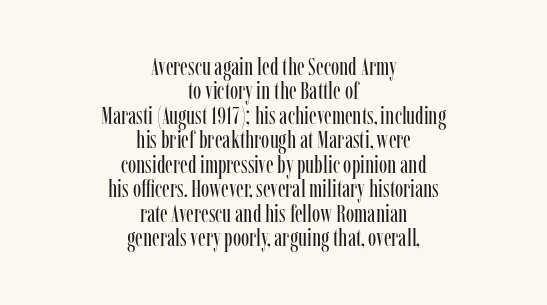
{"italic": "no", "bold": "no", "underline": "no", "align": "center", "line_spacing": "tight", "line_spacing_ratio": 0.98, "letter_spacing": "normal", "letter_spacing_em": 0.0, "glyph_px": 25}
